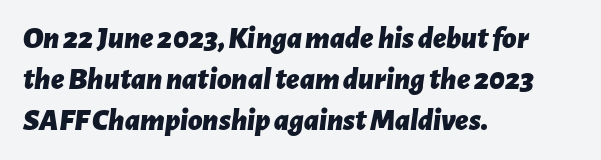
No extra tracking has been applied to these lines. Has an underline been added? It has not. Characters are canted at an angle relative to the baseline's perpendicular. Spacing verdict: proportional, widths tailored to each character.
